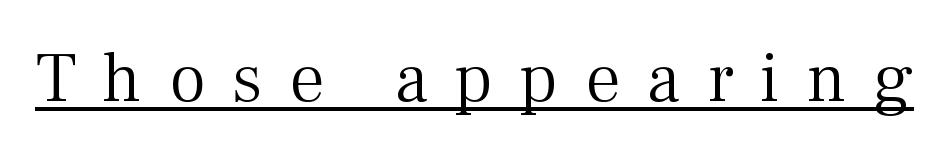
{"serif": "yes", "italic": "no", "bold": "no", "weight": "light", "width": "normal", "stroke_contrast": "medium", "x_height": "medium", "monospaced": "no", "underline": "yes", "letter_spacing": "wide", "letter_spacing_em": 0.37, "glyph_px": 71}
